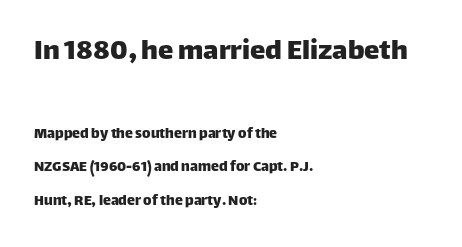
The ragged edge is on the right, which tells us the setting is flush left. Here the first block reads like a headline and the second like body copy. Does the leading feel generous? Absolutely, it's lavish. The letters advance in unequal steps, a hallmark of proportional type. In terms of letterspacing, this is plain default setting.
